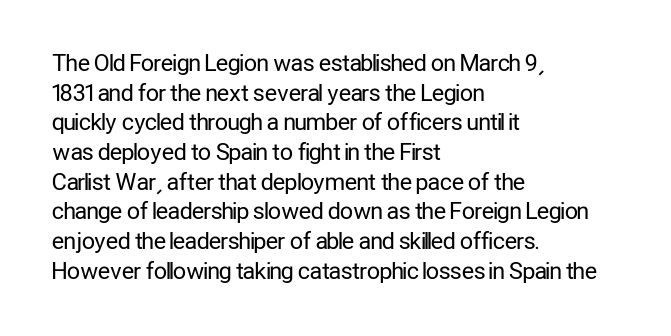
The lines sit at an ordinary, default distance from one another. The rag falls on the right side of this text block. The characters are drawn with everyday or finer stroke widths. Descender tails drop into unmarked territory.
